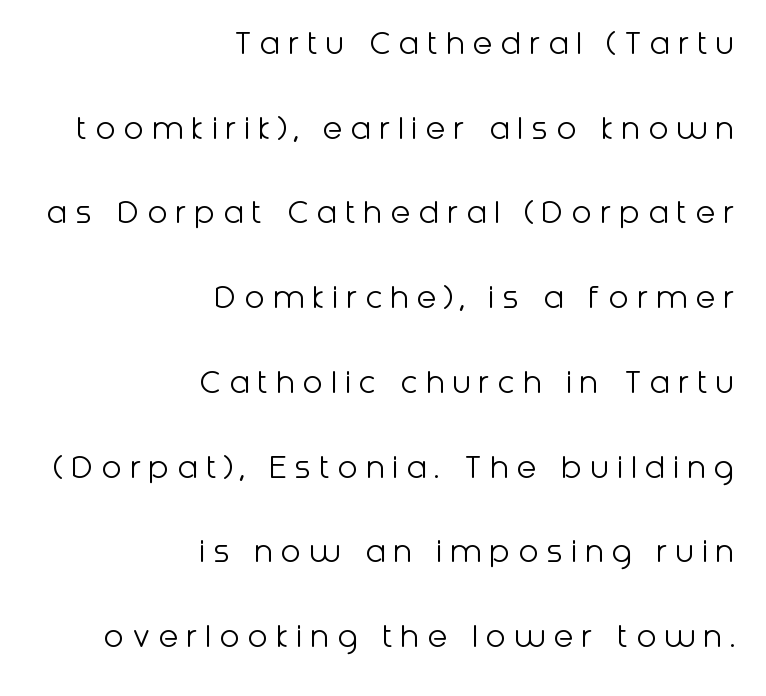
Posture: vertical. The foot of each line stays bare and open. No heavy texture on the line: the type isn't bold. Look at the bottom of the vertical strokes: they stop flat, with no serifs. Looks like regular typesetting: each glyph gets only the width it needs. The setting favours the right margin, as signatures and pull-quotes sometimes do.
